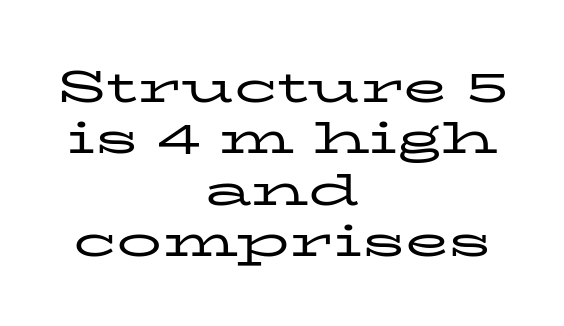
Q: Is the text bold? A: No.
Q: Is the text italic (slanted)? A: No, it is upright.
Q: Is the typeface a serif or a sans-serif typeface? A: Serif.
Q: Is the text underlined? A: No.
Q: How is the paragraph aligned? A: Centered.
Q: Is the spacing between letters normal or unusually wide? A: Normal.
Q: Is the spacing between lines tight, normal or loose? A: Tight.
Q: Width (condensed, normal, or wide)? A: Wide.
Q: Stroke contrast? A: Low.
Q: x-height? A: Medium.
Q: Monospaced? A: No.
